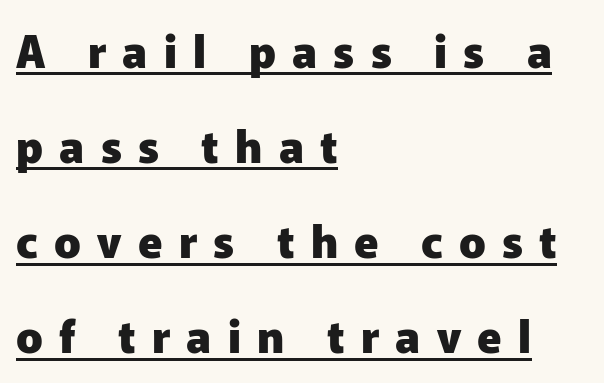
Note the varied advance widths — an 'i' is clearly narrower than an 'm'. A classic flush-left, rag-right setting is used for this passage. Observe the wide spacing: letters keep a clear distance from each other. The sample's only ornament is a line tracing under the words.
